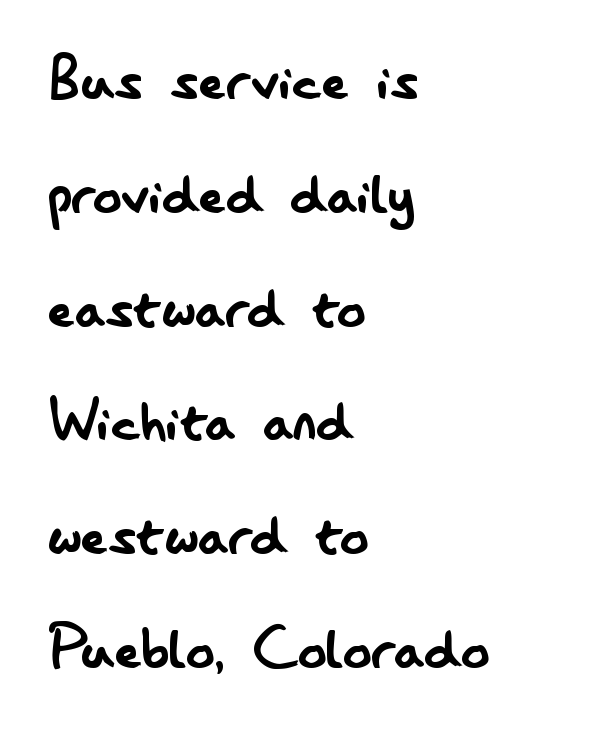
Q: Is the text bold? A: No.
Q: Is the text italic (slanted)? A: No, it is upright.
Q: Is the typeface a serif or a sans-serif typeface? A: Sans-serif.
Q: Is the text underlined? A: No.
Q: How is the paragraph aligned? A: Left-aligned.
Q: Is the spacing between letters normal or unusually wide? A: Normal.
Q: Is the spacing between lines tight, normal or loose? A: Normal.
Q: Width (condensed, normal, or wide)? A: Condensed.
Q: Stroke contrast? A: Low.
Q: x-height? A: Small.
Q: Monospaced? A: No.
